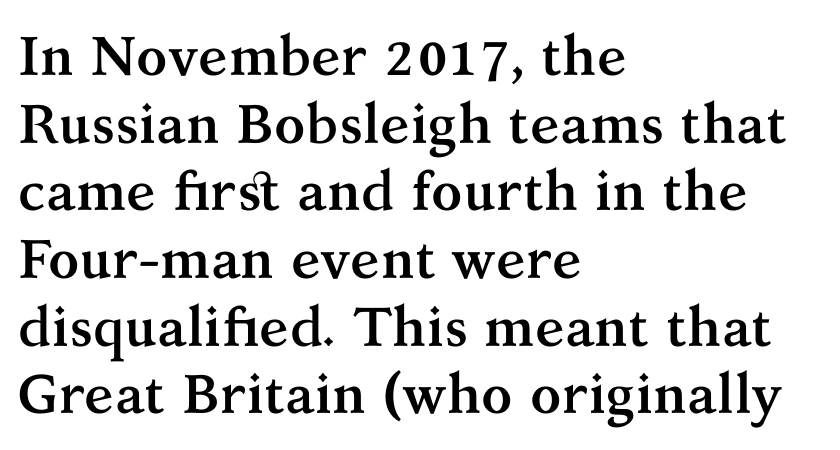
The image shows 55 px semibold serif type, upright; set left-aligned, line spacing 1.23x, normal letter spacing, not underlined; medium stroke contrast and a medium x-height.
